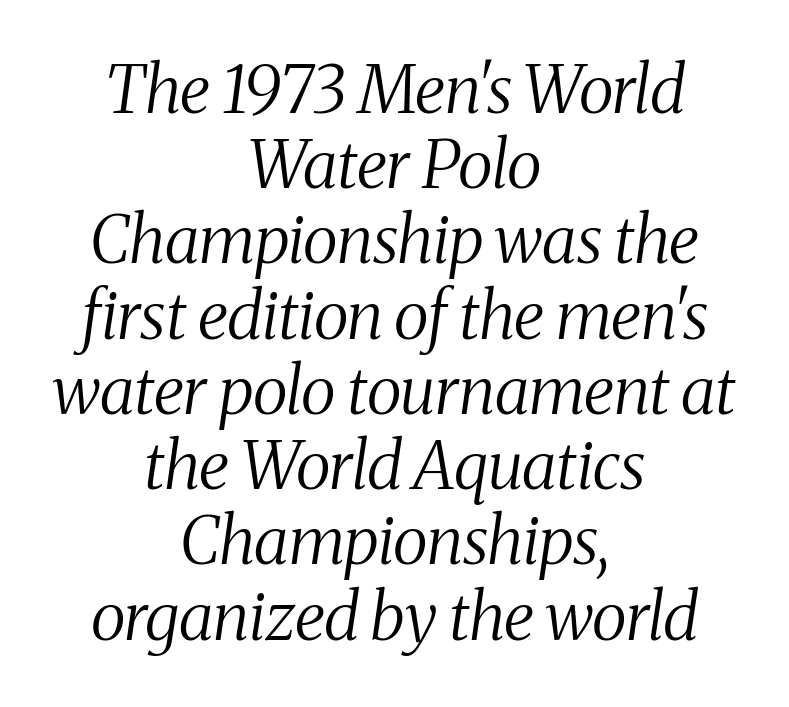
Q: Is the text bold? A: No.
Q: Is the text italic (slanted)? A: Yes, it leans right by about 8 degrees.
Q: Is the typeface a serif or a sans-serif typeface? A: Serif.
Q: Is the text underlined? A: No.
Q: How is the paragraph aligned? A: Centered.
Q: Is the spacing between letters normal or unusually wide? A: Normal.
Q: Is the spacing between lines tight, normal or loose? A: Tight.
Q: Width (condensed, normal, or wide)? A: Condensed.
Q: Stroke contrast? A: Medium.
Q: x-height? A: Medium.
Q: Monospaced? A: No.
